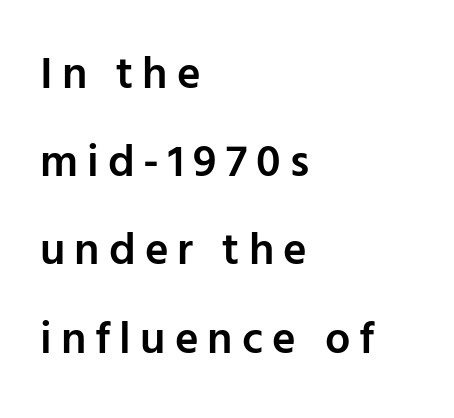
{"serif": "no", "italic": "no", "bold": "semi", "weight": "semibold", "width": "normal", "stroke_contrast": "low", "x_height": "medium", "monospaced": "no", "underline": "no", "align": "left", "line_spacing": "loose", "line_spacing_ratio": 1.96, "letter_spacing": "wide", "letter_spacing_em": 0.2, "glyph_px": 45}
